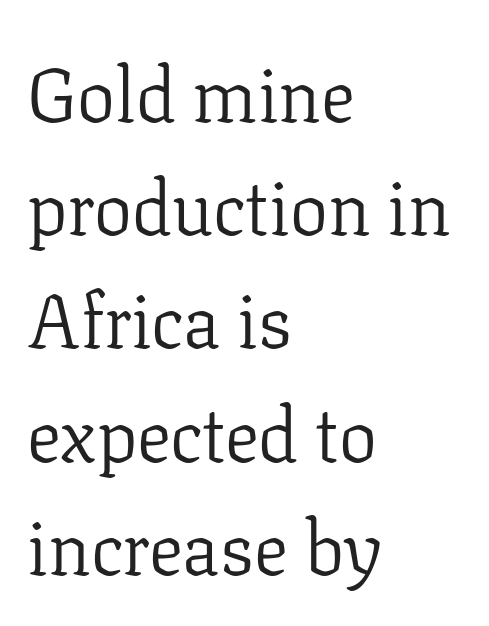
The image shows 76 px light serif type, upright; set left-aligned, normal line spacing (1.49x), normal letter spacing, not underlined; low stroke contrast and a medium x-height.
